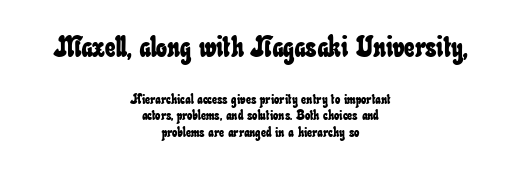
{"width": "condensed", "stroke_contrast": "low", "x_height": "small", "monospaced": "no", "underline": "no", "align": "center", "line_spacing_ratio": 1.19, "letter_spacing": "normal", "letter_spacing_em": 0.0, "larger_block": "first", "size_ratio": 2.07, "glyph_px": 29}
